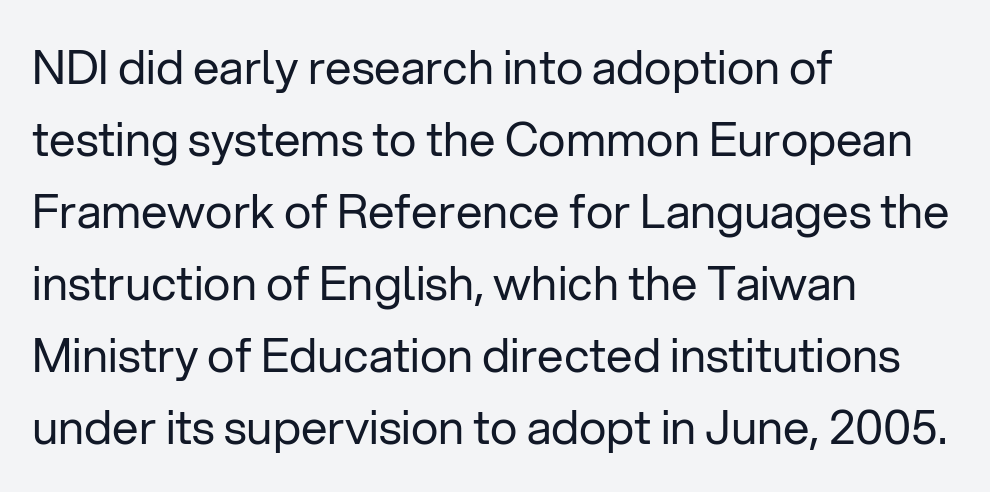
Q: Is the text bold? A: No.
Q: Is the text italic (slanted)? A: No, it is upright.
Q: Is the typeface a serif or a sans-serif typeface? A: Sans-serif.
Q: Is the text underlined? A: No.
Q: How is the paragraph aligned? A: Left-aligned.
Q: Is the spacing between letters normal or unusually wide? A: Normal.
Q: Is the spacing between lines tight, normal or loose? A: Normal.
Q: Width (condensed, normal, or wide)? A: Normal.
Q: Stroke contrast? A: Low.
Q: x-height? A: Medium.
Q: Monospaced? A: No.
